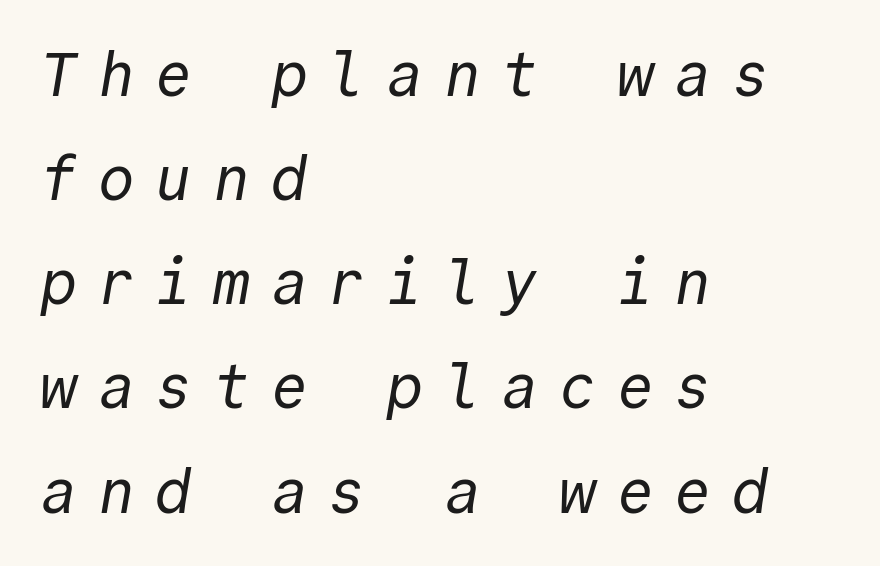
This is sans-serif lettering, the kind often seen on screens and signage. Looks like terminal output: every glyph gets an equal slot. Short and long lines alike share a common starting point at left. Look at the tracking — it's clearly loosened, letters drifting apart. Unmarked baselines from the first word to the last.
